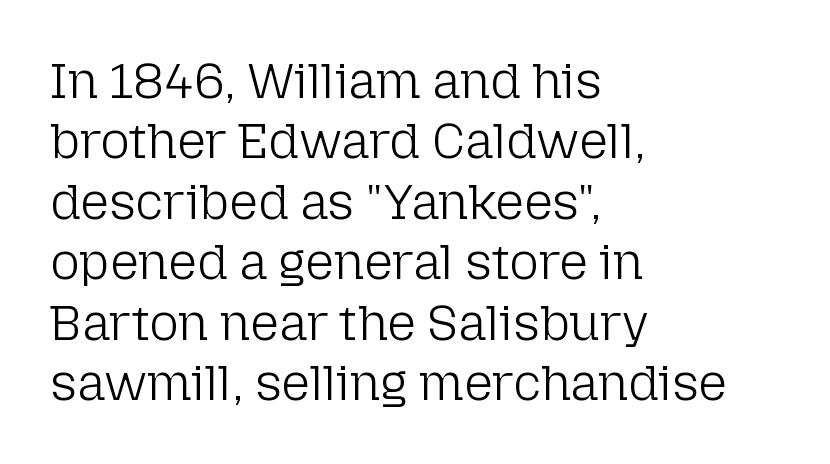
Q: Is the text bold? A: No.
Q: Is the text italic (slanted)? A: No, it is upright.
Q: Is the typeface a serif or a sans-serif typeface? A: Sans-serif.
Q: Is the text underlined? A: No.
Q: How is the paragraph aligned? A: Left-aligned.
Q: Is the spacing between letters normal or unusually wide? A: Normal.
Q: Width (condensed, normal, or wide)? A: Normal.
Q: Stroke contrast? A: Low.
Q: x-height? A: Medium.
Q: Monospaced? A: No.
